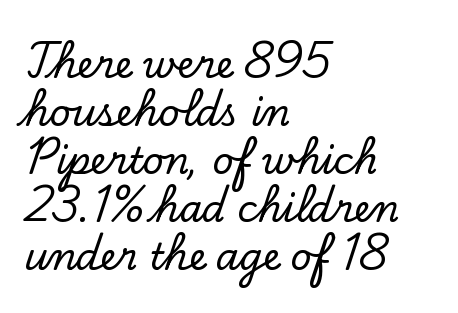
Q: Is the text italic (slanted)? A: Yes.
Q: Is the typeface a serif or a sans-serif typeface? A: Serif.
Q: Is the text underlined? A: No.
Q: How is the paragraph aligned? A: Left-aligned.
Q: Is the spacing between letters normal or unusually wide? A: Normal.
Q: Is the spacing between lines tight, normal or loose? A: Normal.
Q: Width (condensed, normal, or wide)? A: Normal.
Q: Stroke contrast? A: Low.
Q: x-height? A: Small.
Q: Monospaced? A: No.
